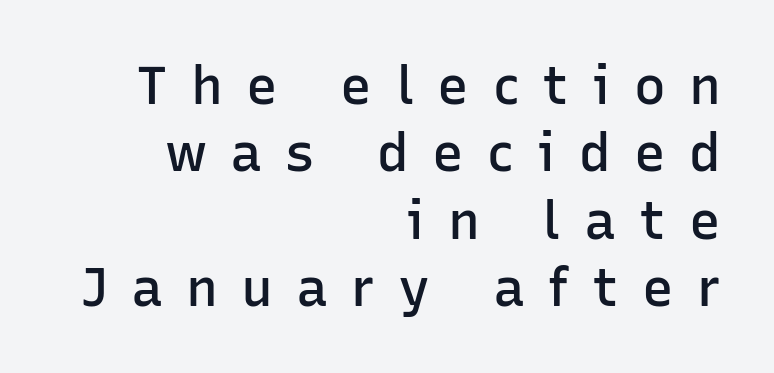
{"serif": "no", "italic": "no", "bold": "semi", "weight": "semibold", "width": "normal", "stroke_contrast": "low", "x_height": "medium", "monospaced": "no", "underline": "no", "align": "right", "line_spacing": "normal", "line_spacing_ratio": 1.27, "letter_spacing": "wide", "letter_spacing_em": 0.44, "glyph_px": 53}
